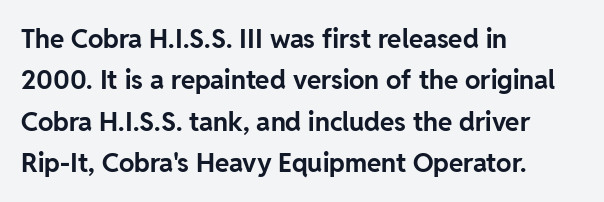
{"italic": "no", "bold": "yes", "underline": "no", "align": "left", "line_spacing": "normal", "line_spacing_ratio": 1.59, "letter_spacing": "normal", "letter_spacing_em": 0.0, "glyph_px": 26}
